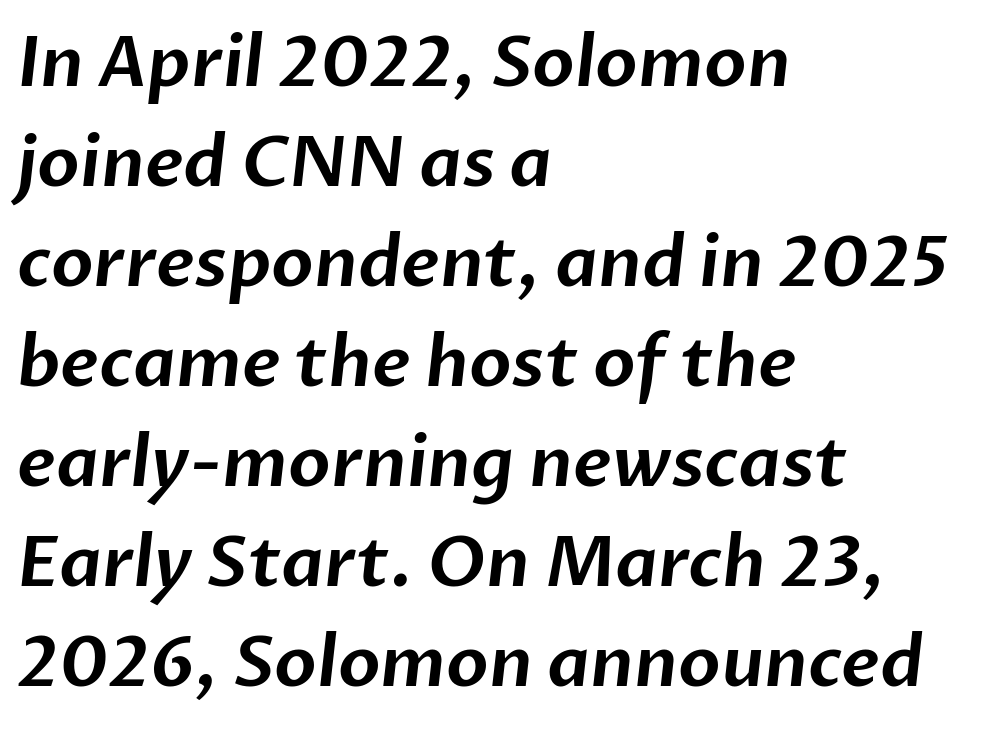
{"serif": "no", "width": "normal", "stroke_contrast": "low", "x_height": "medium", "monospaced": "no", "underline": "no", "align": "left", "line_spacing": "normal", "line_spacing_ratio": 1.45, "letter_spacing": "normal", "letter_spacing_em": 0.0, "glyph_px": 69}
